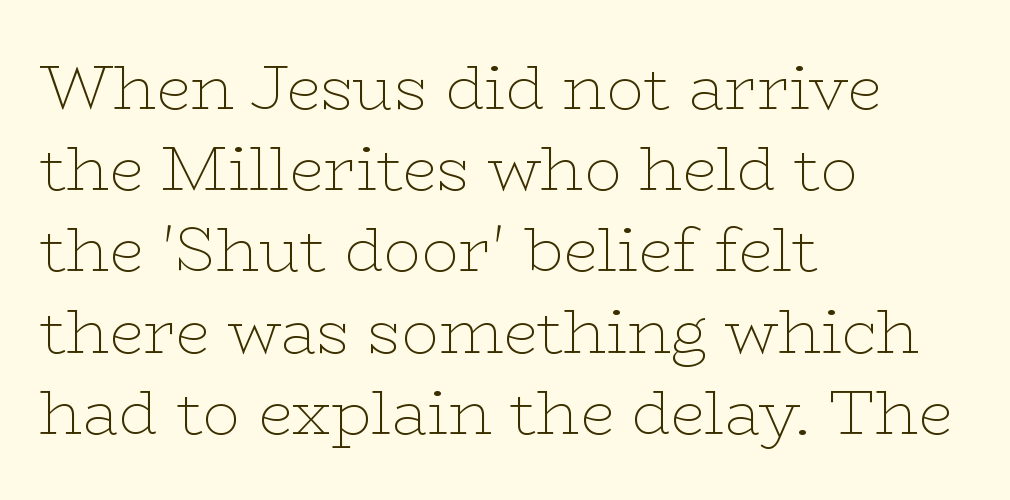
It's the straight-up-and-down kind of type. No extra ink here — the face is not bold. Baseline-to-baseline distance is the conventional proportion of letter height. Varying glyph widths throughout — classic text-font behaviour.
